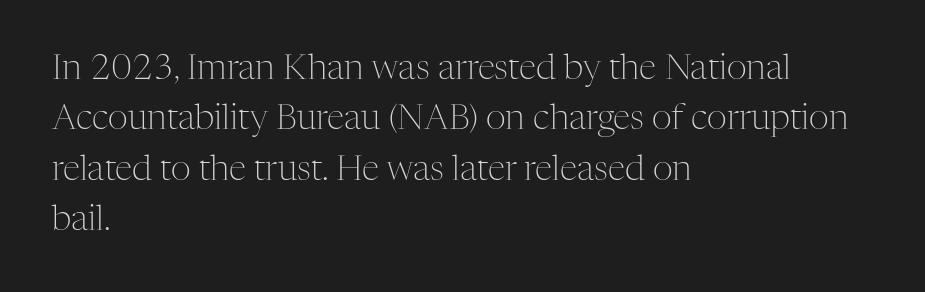
{"serif": "yes", "italic": "no", "bold": "no", "weight": "light", "width": "normal", "stroke_contrast": "medium", "x_height": "medium", "monospaced": "no", "underline": "no", "align": "left", "line_spacing": "normal", "line_spacing_ratio": 1.44, "letter_spacing": "normal", "letter_spacing_em": 0.0, "glyph_px": 35}
